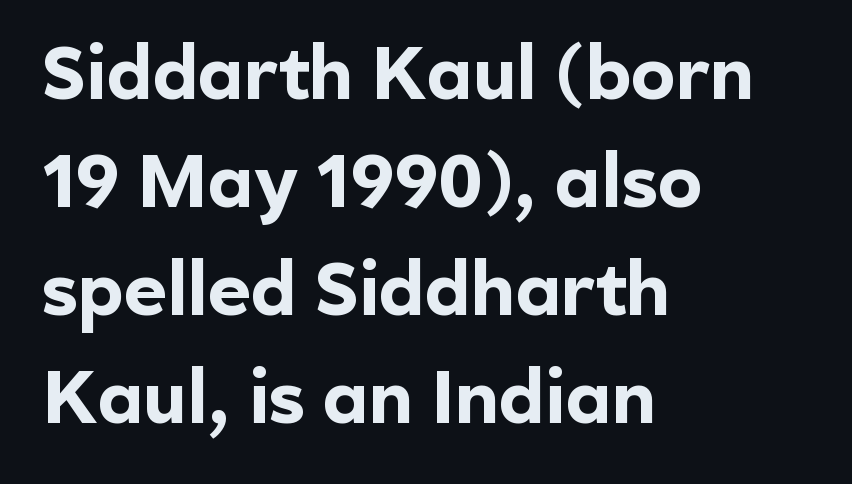
{"serif": "no", "italic": "no", "bold": "yes", "weight": "bold", "width": "normal", "x_height": "medium", "monospaced": "no", "underline": "no", "align": "left", "line_spacing": "normal", "line_spacing_ratio": 1.46, "letter_spacing": "normal", "letter_spacing_em": 0.0, "glyph_px": 74}
